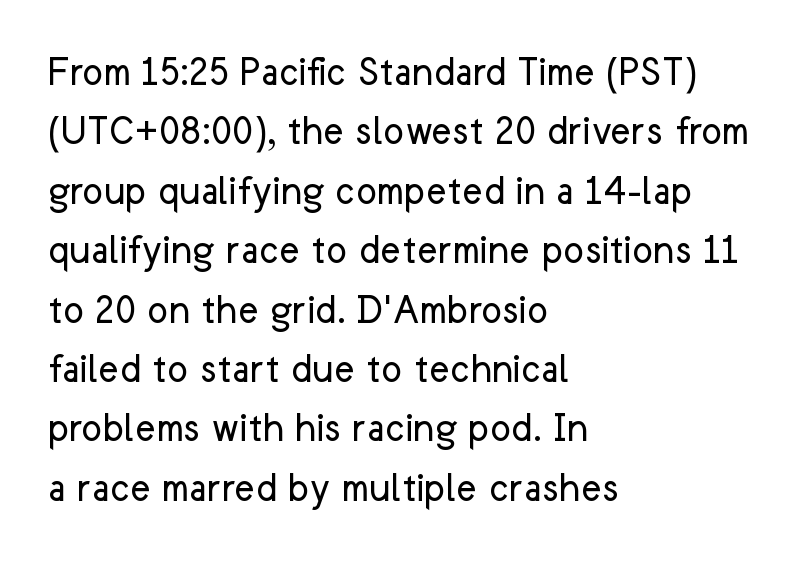
The specimen omits any rule beneath the text block's lines. You can tell it's not italic because the verticals are truly vertical. Spacing verdict: proportional, widths tailored to each character. A light-to-regular cut is what we see here. The tracking reads as untouched default to a designer's eye. This rendering uses left alignment, leaving the right contour irregular.
